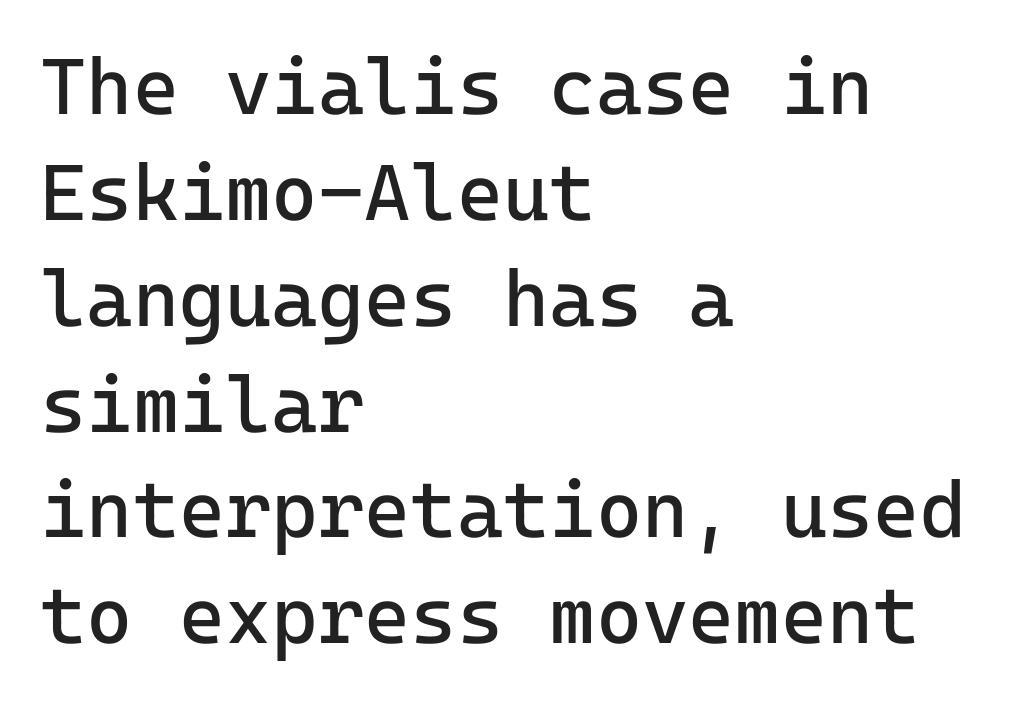
{"serif": "no", "italic": "no", "bold": "no", "weight": "regular", "width": "normal", "stroke_contrast": "low", "x_height": "medium", "monospaced": "yes", "underline": "no", "align": "left", "line_spacing": "normal", "line_spacing_ratio": 1.34, "letter_spacing": "normal", "letter_spacing_em": 0.0, "glyph_px": 79}
